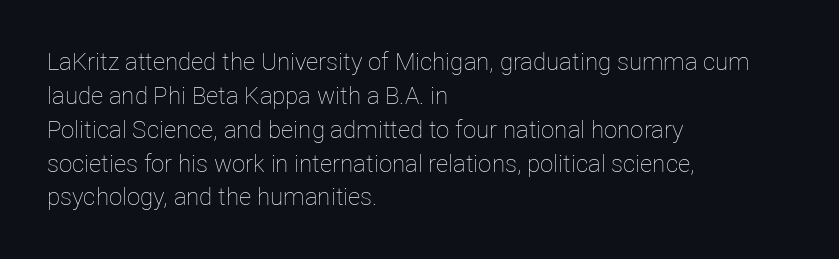
{"italic": "no", "bold": "no", "underline": "no", "align": "left", "line_spacing": "normal", "line_spacing_ratio": 1.41, "letter_spacing": "normal", "letter_spacing_em": 0.0, "glyph_px": 24}
